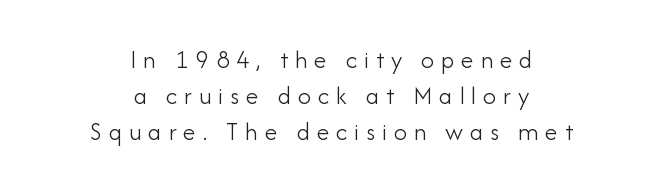
{"italic": "no", "bold": "no", "underline": "no", "align": "center", "line_spacing": "normal", "line_spacing_ratio": 1.39, "letter_spacing": "wide", "letter_spacing_em": 0.26, "glyph_px": 26}
